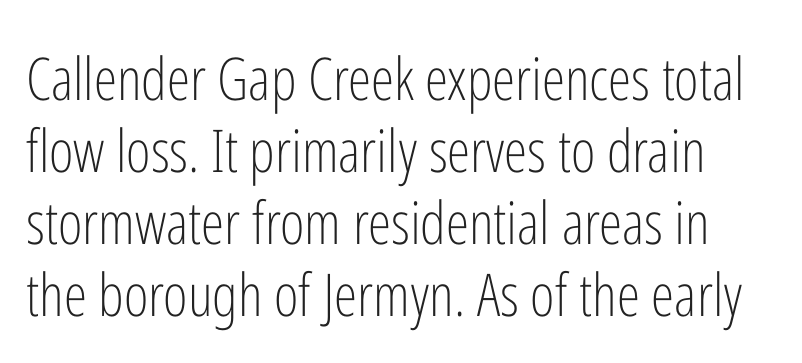
{"serif": "no", "italic": "no", "bold": "no", "weight": "light", "width": "condensed", "stroke_contrast": "low", "x_height": "medium", "monospaced": "no", "underline": "no", "line_spacing_ratio": 1.22, "letter_spacing": "normal", "letter_spacing_em": 0.0, "glyph_px": 59}
